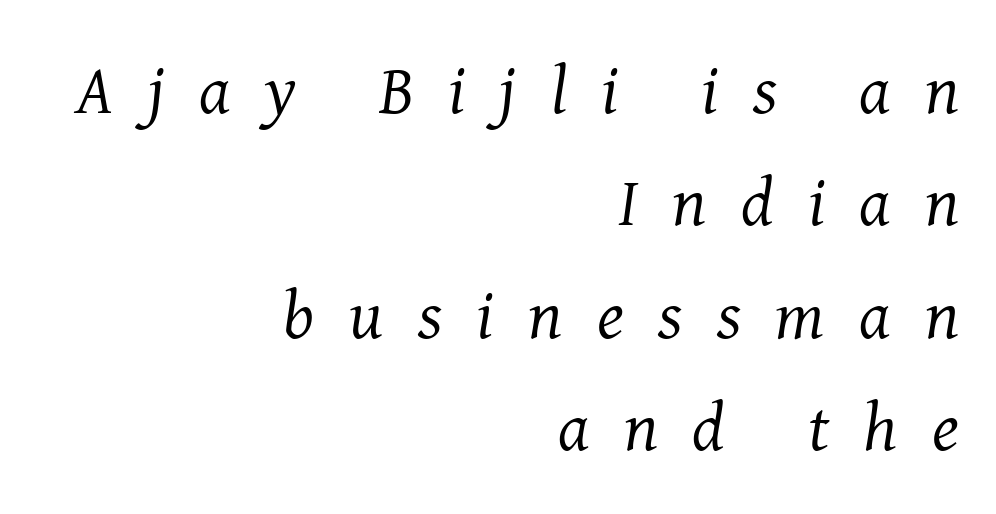
The image shows 69 px regular-weight serif type, italic (leaning right); set right-aligned, normal line spacing (1.63x), unusually wide letter spacing (+0.5 em), not underlined; medium stroke contrast and a medium x-height.
